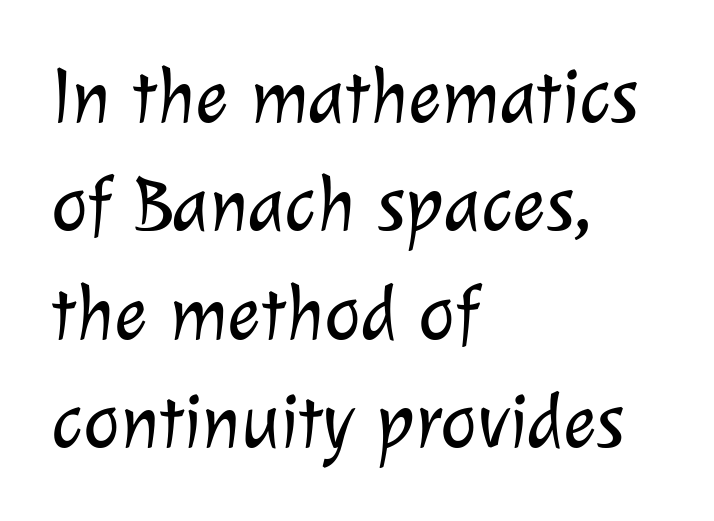
The image shows 78 px light sans-serif type; set left-aligned, normal line spacing (1.39x), normal letter spacing, not underlined; low stroke contrast and a medium x-height.
